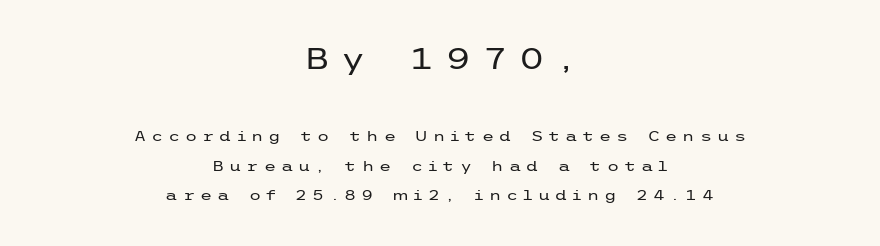
{"serif": "no", "italic": "no", "bold": "no", "weight": "regular", "width": "wide", "stroke_contrast": "low", "x_height": "medium", "underline": "no", "align": "center", "line_spacing": "loose", "line_spacing_ratio": 2.11, "letter_spacing": "wide", "letter_spacing_em": 0.35, "larger_block": "first", "size_ratio": 2.14, "glyph_px": 30}
